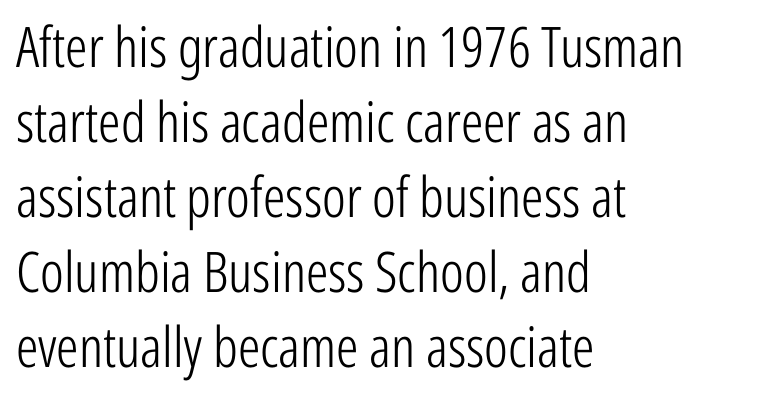
Q: Is the text bold? A: No.
Q: Is the text italic (slanted)? A: No, it is upright.
Q: Is the typeface a serif or a sans-serif typeface? A: Sans-serif.
Q: Is the text underlined? A: No.
Q: How is the paragraph aligned? A: Left-aligned.
Q: Is the spacing between letters normal or unusually wide? A: Normal.
Q: Is the spacing between lines tight, normal or loose? A: Normal.
Q: Width (condensed, normal, or wide)? A: Condensed.
Q: Stroke contrast? A: Low.
Q: x-height? A: Medium.
Q: Monospaced? A: No.
